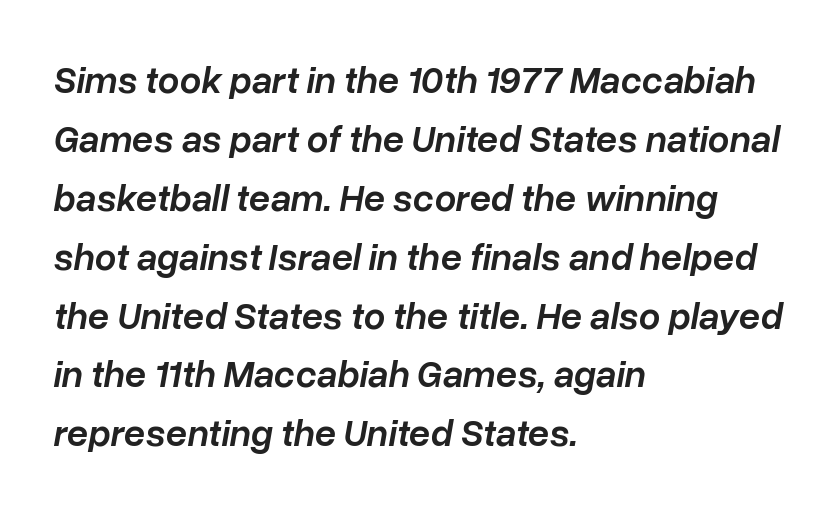
Q: Is the text bold? A: Semi-bold.
Q: Is the text italic (slanted)? A: Yes, it leans right by about 10 degrees.
Q: Is the text underlined? A: No.
Q: How is the paragraph aligned? A: Left-aligned.
Q: Is the spacing between letters normal or unusually wide? A: Normal.
Q: Is the spacing between lines tight, normal or loose? A: Normal.
Q: Width (condensed, normal, or wide)? A: Normal.
Q: Stroke contrast? A: Low.
Q: x-height? A: Medium.
Q: Monospaced? A: No.
